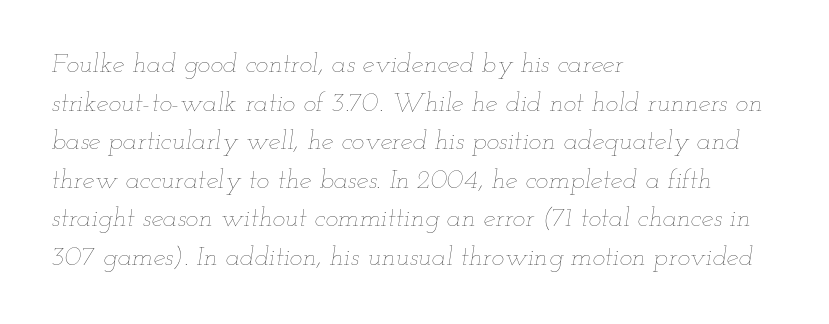
{"italic": "yes", "lean": "right", "slant_degrees": 12, "bold": "no", "underline": "no", "align": "left", "line_spacing": "normal", "line_spacing_ratio": 1.43, "letter_spacing": "normal", "letter_spacing_em": 0.0, "glyph_px": 27}
